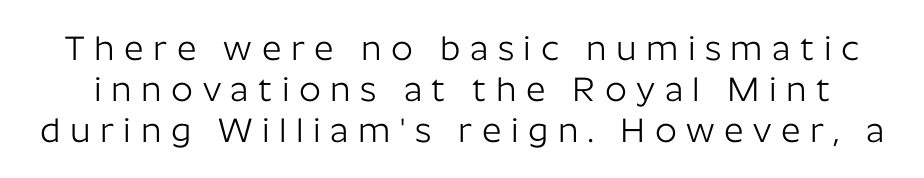
Q: Is the text bold? A: No.
Q: Is the text italic (slanted)? A: No, it is upright.
Q: Is the typeface a serif or a sans-serif typeface? A: Sans-serif.
Q: Is the text underlined? A: No.
Q: Is the spacing between letters normal or unusually wide? A: Unusually wide.
Q: Width (condensed, normal, or wide)? A: Normal.
Q: Stroke contrast? A: Low.
Q: x-height? A: Medium.
Q: Monospaced? A: No.
